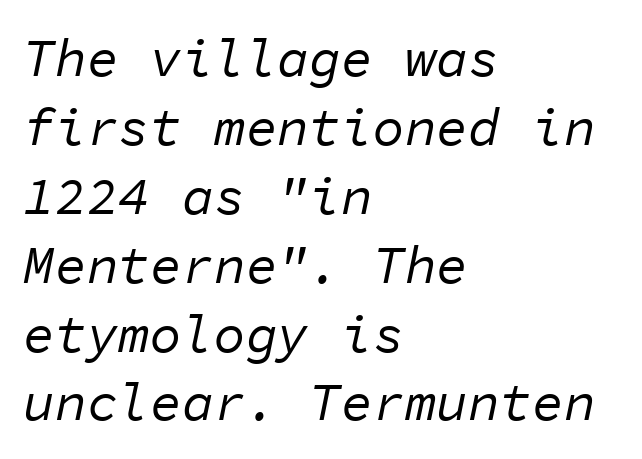
{"italic": "yes", "lean": "right", "slant_degrees": 11, "bold": "no", "weight": "regular", "width": "normal", "stroke_contrast": "low", "x_height": "medium", "monospaced": "yes", "underline": "no", "align": "left", "line_spacing": "normal", "line_spacing_ratio": 1.3, "letter_spacing": "normal", "letter_spacing_em": 0.0, "glyph_px": 53}
